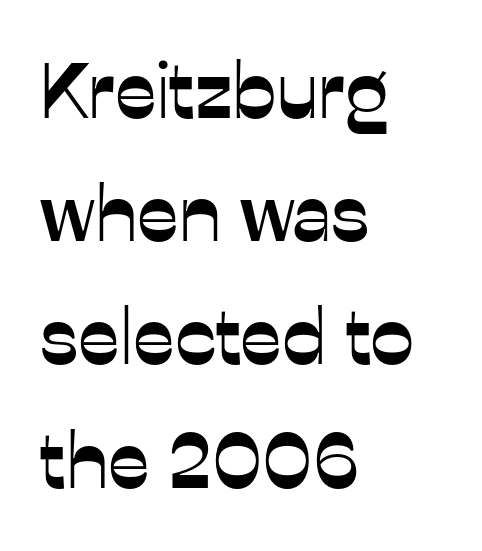
{"serif": "no", "italic": "no", "width": "normal", "stroke_contrast": "low", "x_height": "medium", "monospaced": "no", "underline": "no", "align": "left", "line_spacing": "normal", "line_spacing_ratio": 1.56, "letter_spacing": "normal", "letter_spacing_em": 0.0, "glyph_px": 79}
